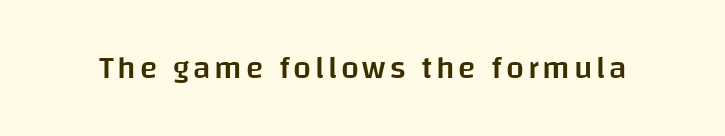
{"serif": "no", "italic": "no", "bold": "semi", "weight": "semibold", "width": "normal", "stroke_contrast": "low", "x_height": "large", "monospaced": "no", "underline": "no", "glyph_px": 32}
